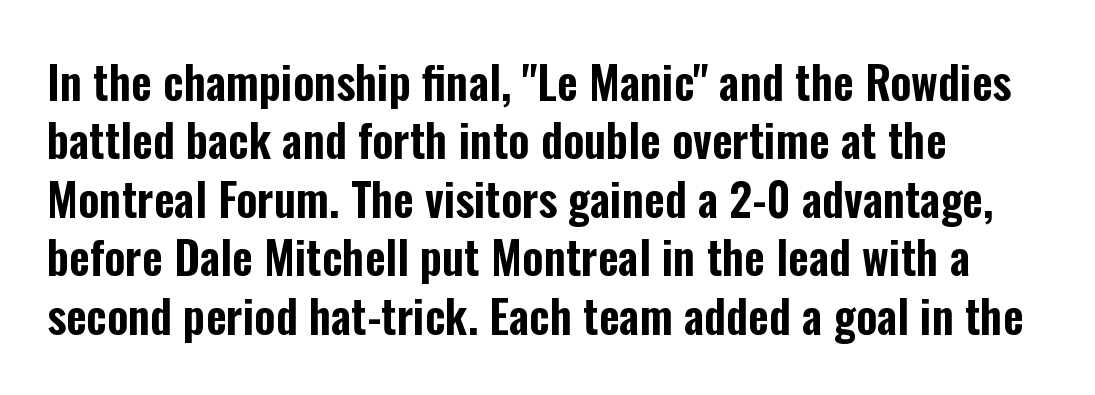
Interline gaps are of average width in this sample. Honestly, the letter spacing is just normal — you wouldn't notice it. You could not count columns in this text — the font is proportionally spaced. Teacher's note: observe the even left margin — that is flush-left alignment. Type without underlining.
